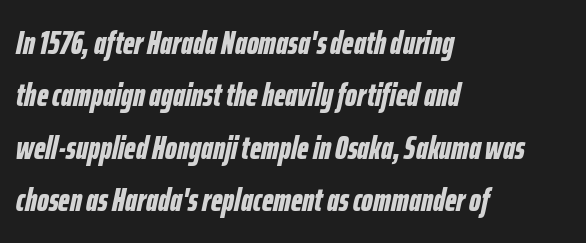
Q: Is the text bold? A: Yes.
Q: Is the text italic (slanted)? A: Yes, it leans right by about 12 degrees.
Q: Is the text underlined? A: No.
Q: How is the paragraph aligned? A: Left-aligned.
Q: Is the spacing between letters normal or unusually wide? A: Normal.
Q: Is the spacing between lines tight, normal or loose? A: Normal.
Q: Width (condensed, normal, or wide)? A: Condensed.
Q: Stroke contrast? A: Low.
Q: x-height? A: Medium.
Q: Monospaced? A: No.
